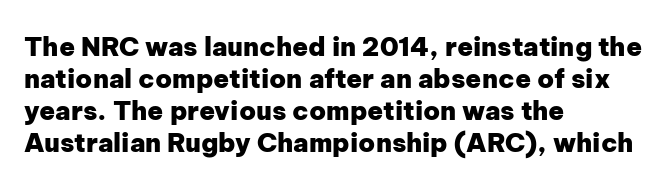
Alignment: flush left. A clean baseline with only descenders dipping below it. Vertical strokes here are truly vertical. Every letter is thick-stroked: bold, no question. A typesetter would call this zero additional tracking.
